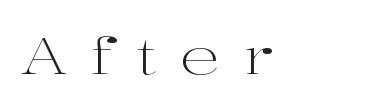
A typesetter would call this heavily tracked-out type. Line beginnings align vertically; line endings do not. Notice how the stems are strictly vertical — no italics here. Type without underlining. Stroke thickness stays within the range of a standard reading face or lighter. Proportional: the letters do not fall into vertical columns.
